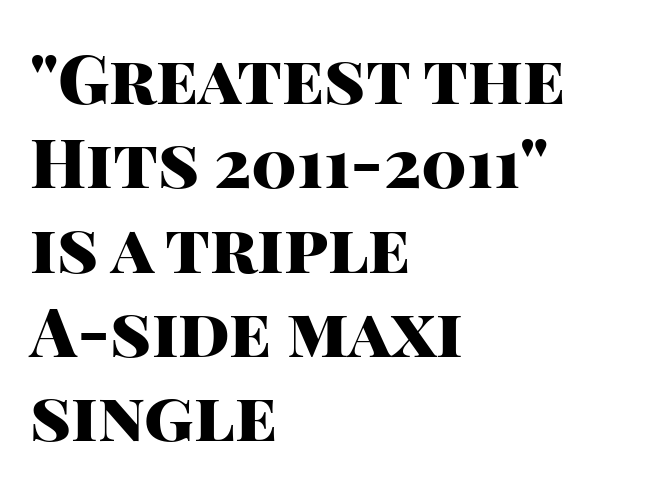
{"serif": "no", "italic": "no", "bold": "yes", "weight": "heavy", "width": "normal", "stroke_contrast": "high", "x_height": "large", "monospaced": "no", "underline": "no", "align": "left", "line_spacing_ratio": 1.24, "letter_spacing": "normal", "letter_spacing_em": 0.0, "glyph_px": 68}
